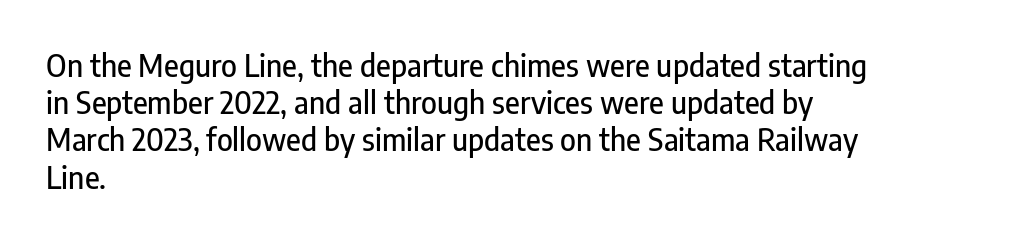
The image shows 30 px condensed sans-serif type, upright; set left-aligned, line spacing 1.24x, normal letter spacing, not underlined; low stroke contrast and a medium x-height.
